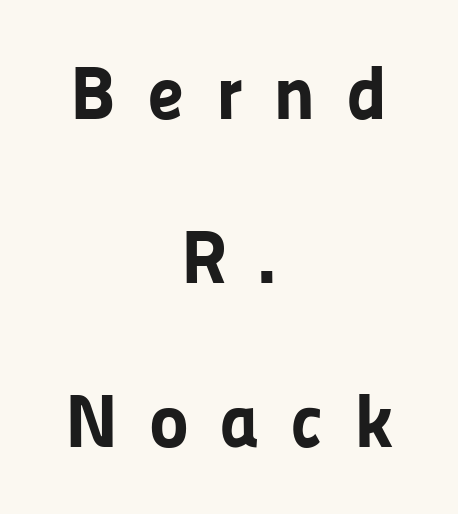
{"serif": "no", "italic": "no", "bold": "yes", "weight": "bold", "width": "normal", "stroke_contrast": "low", "x_height": "medium", "monospaced": "no", "underline": "no", "align": "center", "line_spacing": "loose", "line_spacing_ratio": 2.16, "letter_spacing": "wide", "letter_spacing_em": 0.4, "glyph_px": 76}
